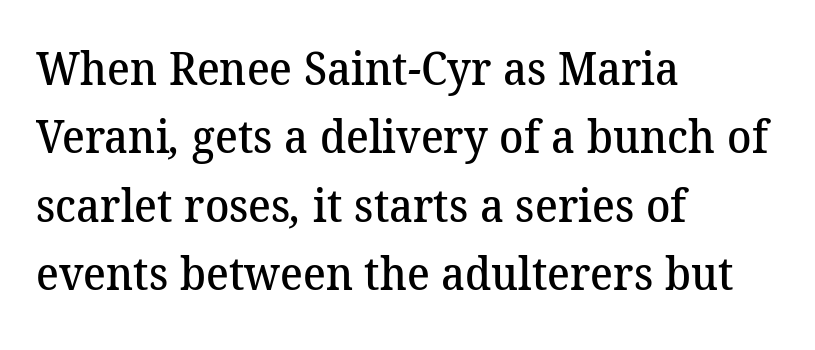
Evenly set lines give the paragraph a standard silhouette. Bare-footed words on every line. Each letter keeps its own natural width here, so spacing adapts to shape. Serif or sans? Serif — the stroke terminals have little feet. A somewhat darkened texture: the type is semibold rather than bold. Does extra space separate the letters? No, they use regular spacing.
